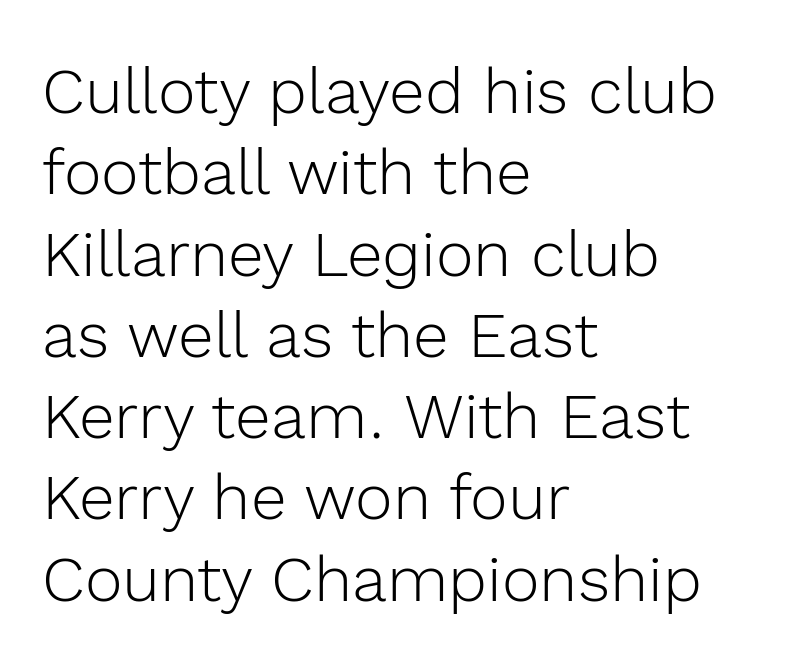
The image shows 64 px light sans-serif type, upright; set left-aligned, normal line spacing (1.27x), normal letter spacing, not underlined; a medium x-height.
